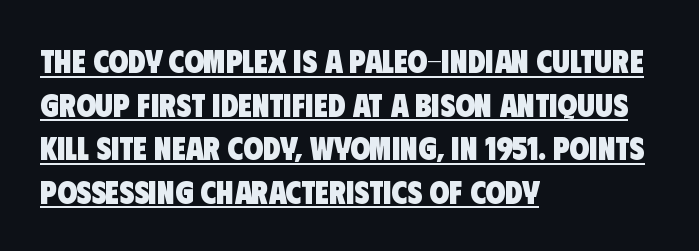
{"serif": "no", "bold": "yes", "weight": "heavy", "width": "condensed", "stroke_contrast": "low", "x_height": "large", "monospaced": "no", "underline": "yes", "align": "left", "line_spacing": "normal", "line_spacing_ratio": 1.36, "letter_spacing": "normal", "letter_spacing_em": 0.0, "glyph_px": 32}
